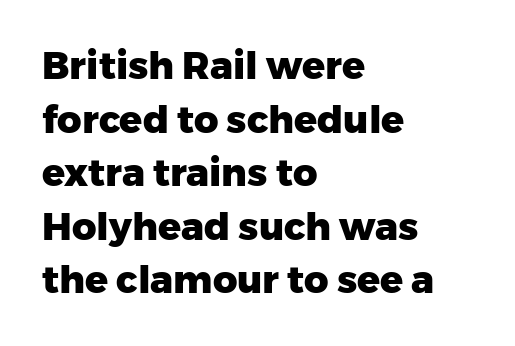
{"serif": "no", "italic": "no", "bold": "yes", "weight": "heavy", "width": "normal", "stroke_contrast": "low", "x_height": "medium", "monospaced": "no", "underline": "no", "align": "left", "line_spacing": "normal", "line_spacing_ratio": 1.41, "letter_spacing": "normal", "letter_spacing_em": 0.0, "glyph_px": 38}
